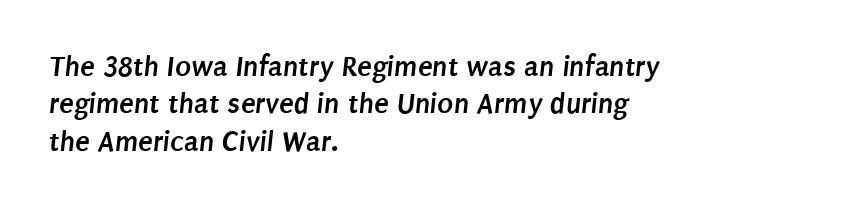
The image shows 30 px semibold, condensed sans-serif type; set left-aligned, normal line spacing (1.25x), normal letter spacing, not underlined; low stroke contrast and a large x-height.
